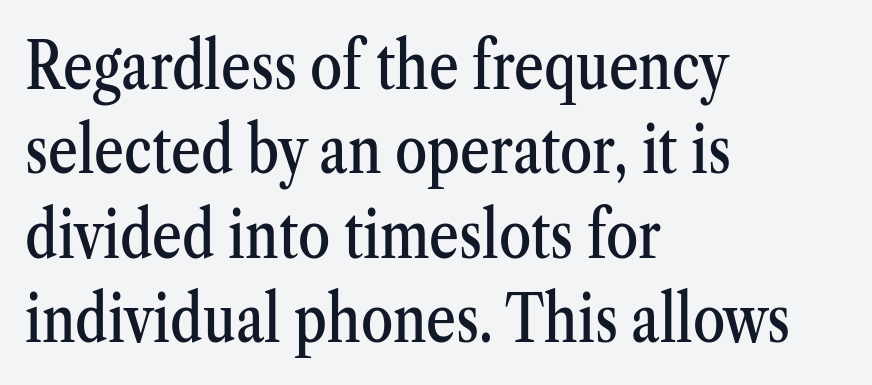
Q: Is the text italic (slanted)? A: No, it is upright.
Q: Is the typeface a serif or a sans-serif typeface? A: Serif.
Q: Is the text underlined? A: No.
Q: How is the paragraph aligned? A: Left-aligned.
Q: Is the spacing between letters normal or unusually wide? A: Normal.
Q: Is the spacing between lines tight, normal or loose? A: Normal.
Q: Width (condensed, normal, or wide)? A: Condensed.
Q: Stroke contrast? A: Medium.
Q: x-height? A: Medium.
Q: Monospaced? A: No.
